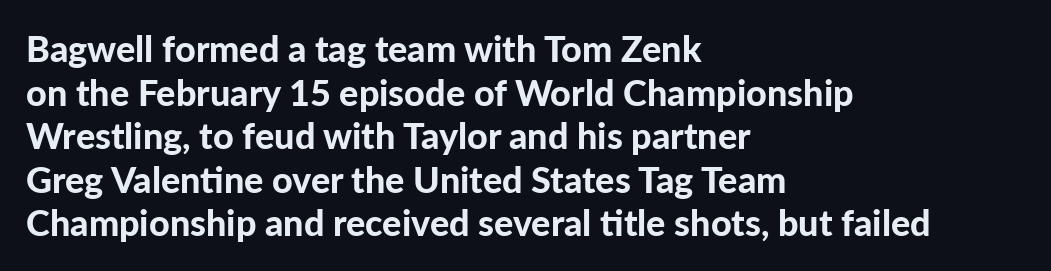
Q: Is the text bold? A: Yes.
Q: Is the text italic (slanted)? A: No, it is upright.
Q: Is the typeface a serif or a sans-serif typeface? A: Sans-serif.
Q: Is the text underlined? A: No.
Q: How is the paragraph aligned? A: Left-aligned.
Q: Is the spacing between letters normal or unusually wide? A: Normal.
Q: Width (condensed, normal, or wide)? A: Normal.
Q: Stroke contrast? A: Low.
Q: x-height? A: Medium.
Q: Monospaced? A: No.
